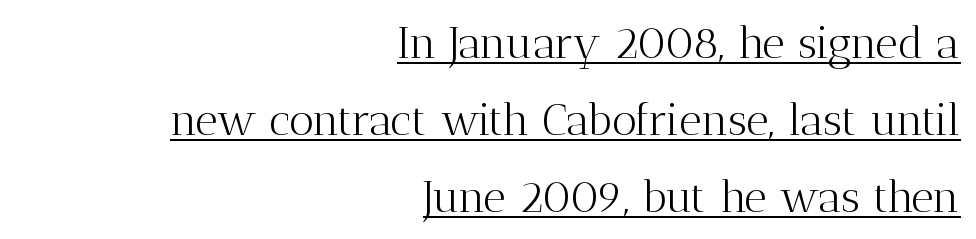
Q: Is the text bold? A: No.
Q: Is the text italic (slanted)? A: No, it is upright.
Q: Is the typeface a serif or a sans-serif typeface? A: Serif.
Q: Is the text underlined? A: Yes.
Q: How is the paragraph aligned? A: Right-aligned.
Q: Is the spacing between letters normal or unusually wide? A: Normal.
Q: Width (condensed, normal, or wide)? A: Normal.
Q: Stroke contrast? A: Medium.
Q: x-height? A: Medium.
Q: Monospaced? A: No.
